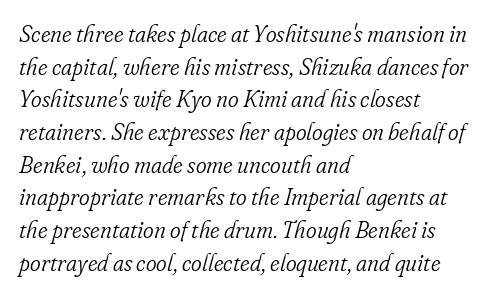
Where is the straight margin? On the left. Is the type slanted? Yes — the strokes lean at a clear angle. The designer left line spacing at the default. The weight tops out at a normal text grade.
